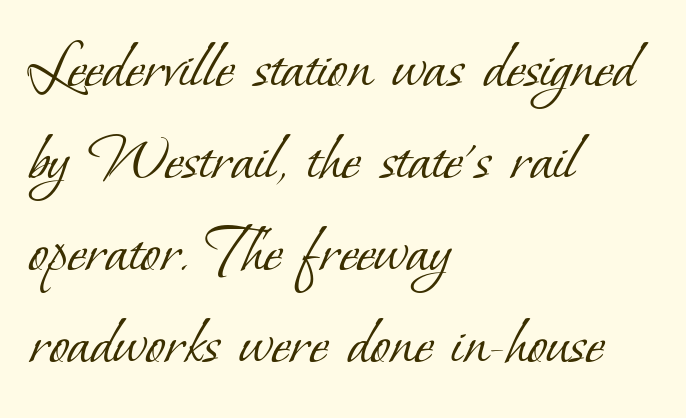
Q: Is the text bold? A: No.
Q: Is the typeface a serif or a sans-serif typeface? A: Serif.
Q: Is the text underlined? A: No.
Q: How is the paragraph aligned? A: Left-aligned.
Q: Is the spacing between letters normal or unusually wide? A: Normal.
Q: Is the spacing between lines tight, normal or loose? A: Normal.
Q: Width (condensed, normal, or wide)? A: Normal.
Q: Stroke contrast? A: Low.
Q: x-height? A: Small.
Q: Monospaced? A: No.
